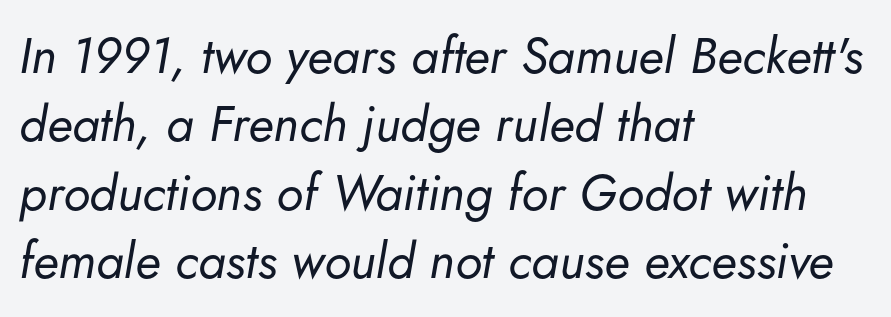
Does the copy run flush right? No — it runs flush left. The typeface has the unassuming heft of standard copy or less. The passage shown has conventional tracking throughout. Would a proofreader flag this as italicized? Yes. Regular leading. This rendering features lettering with no underline.
